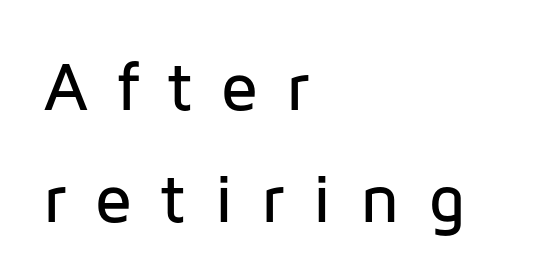
The setting favours the left margin, as ordinary paragraphs usually do. The type family on display is of the sans-serif kind. Plain, unruled lines of type. Is the letter spacing exaggerated? Yes — the characters are pushed far apart.
